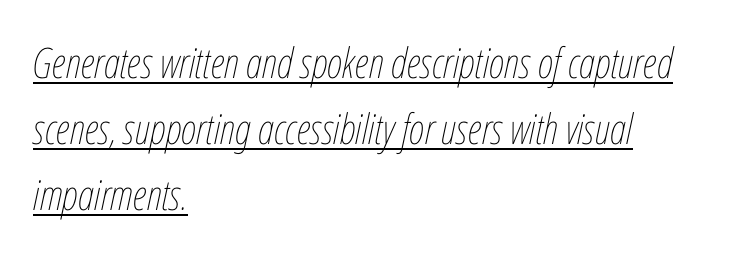
Q: Is the text bold? A: No.
Q: Is the text italic (slanted)? A: Yes, it leans right by about 12 degrees.
Q: Is the text underlined? A: Yes.
Q: How is the paragraph aligned? A: Left-aligned.
Q: Is the spacing between letters normal or unusually wide? A: Normal.
Q: Is the spacing between lines tight, normal or loose? A: Normal.
Q: Width (condensed, normal, or wide)? A: Condensed.
Q: Stroke contrast? A: Low.
Q: x-height? A: Medium.
Q: Monospaced? A: No.
